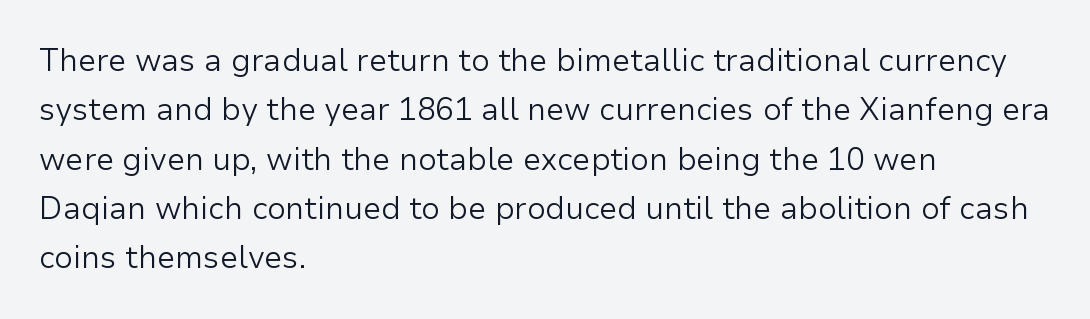
{"serif": "no", "italic": "no", "bold": "no", "weight": "light", "width": "normal", "stroke_contrast": "low", "x_height": "medium", "monospaced": "no", "underline": "no", "align": "left", "line_spacing": "normal", "line_spacing_ratio": 1.59, "letter_spacing": "normal", "letter_spacing_em": 0.0, "glyph_px": 31}
